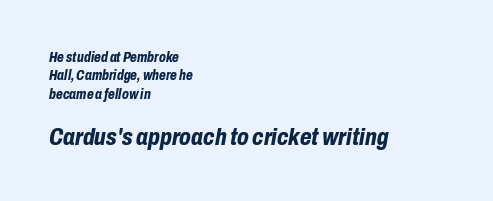
The image shows 24 px bold type, italic (leaning right); set left-aligned, normal line spacing (1.31x), normal letter spacing, not underlined; the second (bottom) block is 1.71x larger.
